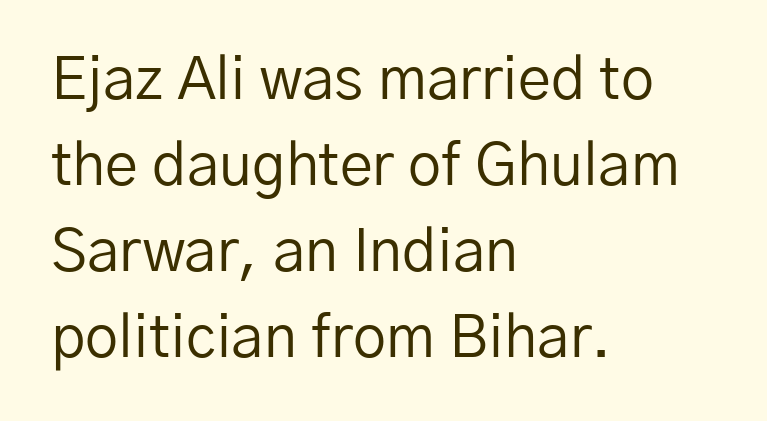
Q: Is the text bold? A: No.
Q: Is the text italic (slanted)? A: No, it is upright.
Q: Is the typeface a serif or a sans-serif typeface? A: Sans-serif.
Q: Is the text underlined? A: No.
Q: How is the paragraph aligned? A: Left-aligned.
Q: Is the spacing between letters normal or unusually wide? A: Normal.
Q: Is the spacing between lines tight, normal or loose? A: Normal.
Q: Width (condensed, normal, or wide)? A: Normal.
Q: Stroke contrast? A: Low.
Q: x-height? A: Medium.
Q: Monospaced? A: No.
